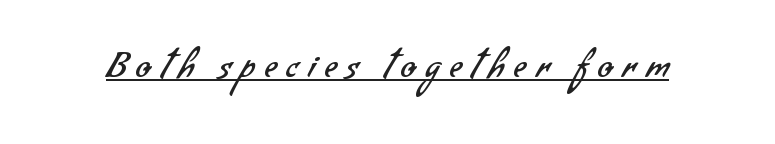
Q: Is the text bold? A: No.
Q: Is the typeface a serif or a sans-serif typeface? A: Sans-serif.
Q: Is the text underlined? A: Yes.
Q: Is the spacing between letters normal or unusually wide? A: Unusually wide.
Q: Width (condensed, normal, or wide)? A: Normal.
Q: Stroke contrast? A: Low.
Q: x-height? A: Small.
Q: Monospaced? A: No.
